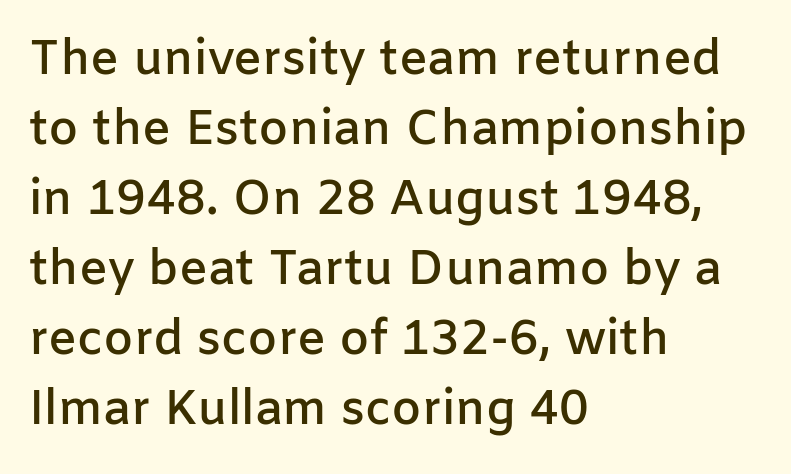
The image shows 48 px semibold sans-serif type, upright; set left-aligned, normal line spacing (1.46x), normal letter spacing, not underlined; low stroke contrast and a medium x-height.
